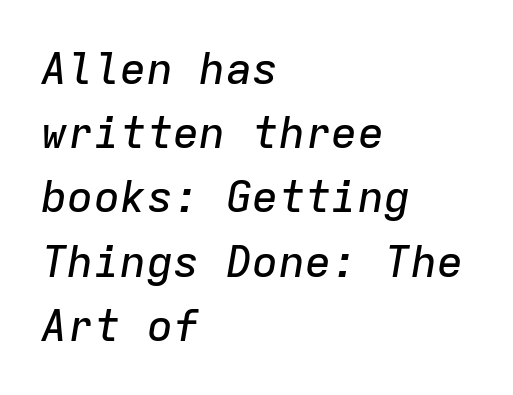
Q: Is the text italic (slanted)? A: Yes, it leans right by about 9 degrees.
Q: Is the text underlined? A: No.
Q: How is the paragraph aligned? A: Left-aligned.
Q: Is the spacing between letters normal or unusually wide? A: Normal.
Q: Is the spacing between lines tight, normal or loose? A: Normal.
Q: Width (condensed, normal, or wide)? A: Normal.
Q: Stroke contrast? A: Low.
Q: x-height? A: Medium.
Q: Monospaced? A: Yes.
